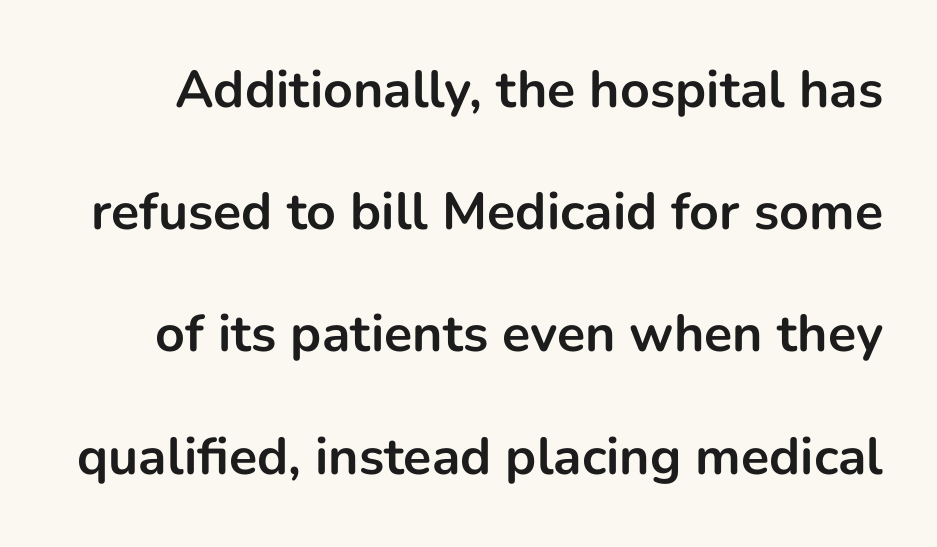
Q: Is the text bold? A: Yes.
Q: Is the text italic (slanted)? A: No, it is upright.
Q: Is the typeface a serif or a sans-serif typeface? A: Sans-serif.
Q: Is the text underlined? A: No.
Q: Is the spacing between letters normal or unusually wide? A: Normal.
Q: Is the spacing between lines tight, normal or loose? A: Loose.
Q: Width (condensed, normal, or wide)? A: Normal.
Q: Stroke contrast? A: Low.
Q: x-height? A: Medium.
Q: Monospaced? A: No.
